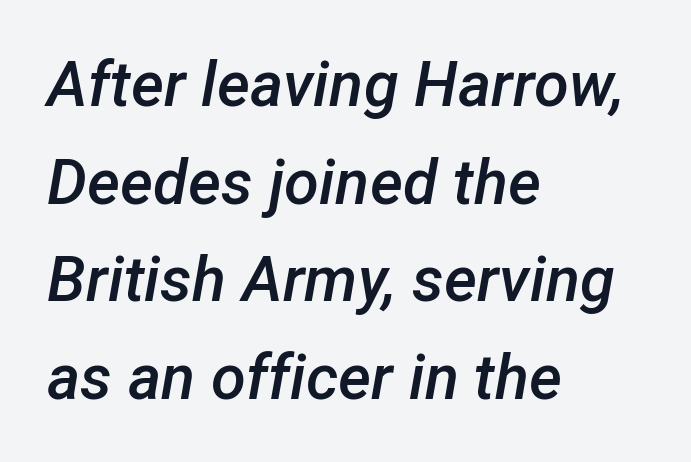
The image shows 63 px semibold type, italic (leaning right); set left-aligned, normal line spacing (1.55x), normal letter spacing, not underlined; low stroke contrast and a medium x-height.
